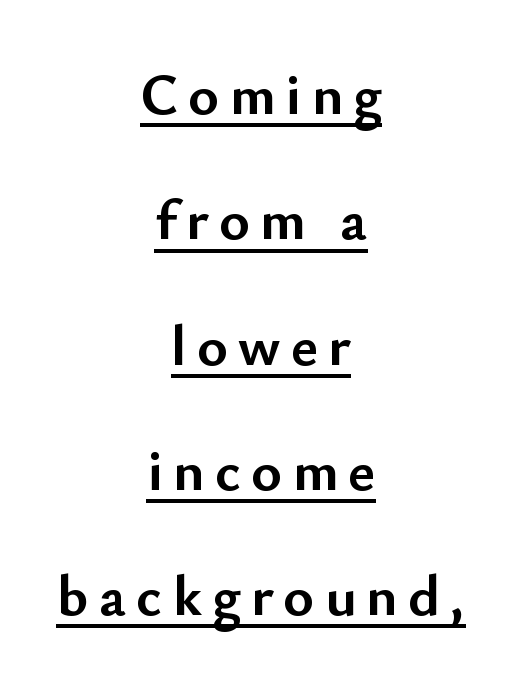
Q: Is the text bold? A: Yes.
Q: Is the text italic (slanted)? A: No, it is upright.
Q: Is the typeface a serif or a sans-serif typeface? A: Sans-serif.
Q: Is the text underlined? A: Yes.
Q: How is the paragraph aligned? A: Centered.
Q: Is the spacing between lines tight, normal or loose? A: Loose.
Q: Width (condensed, normal, or wide)? A: Normal.
Q: Stroke contrast? A: Low.
Q: x-height? A: Small.
Q: Monospaced? A: No.
